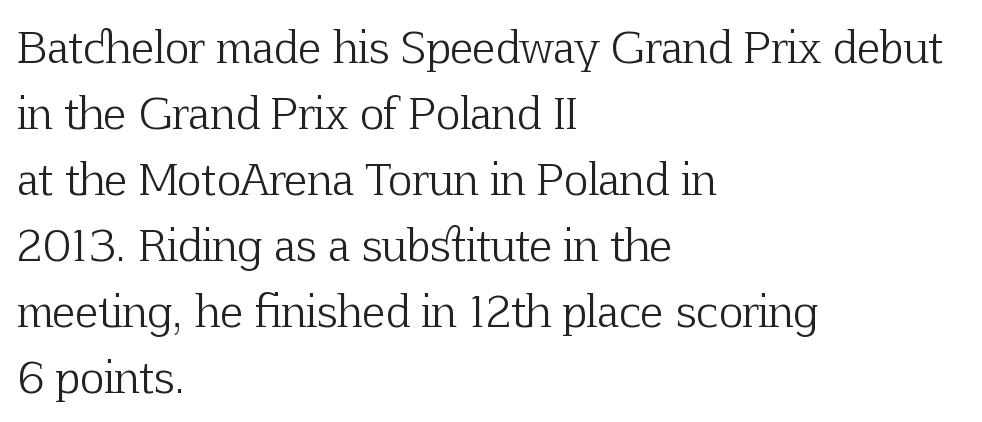
{"serif": "yes", "italic": "no", "bold": "no", "weight": "light", "width": "normal", "stroke_contrast": "low", "x_height": "medium", "monospaced": "no", "underline": "no", "align": "left", "line_spacing": "normal", "line_spacing_ratio": 1.57, "letter_spacing": "normal", "letter_spacing_em": 0.0, "glyph_px": 42}
